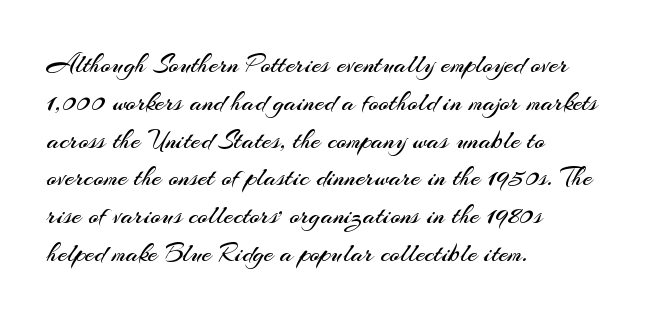
Short note: letters normally spaced. These lines are set flush left with a ragged right edge. The passage shown is not bold in any degree. Rows of type keep a routine distance in the vertical direction.
